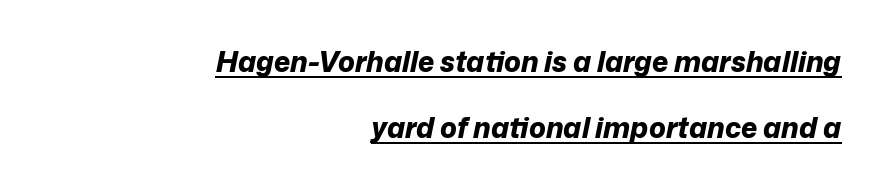
Airy leading. Students, this is bold: see how much ink each stroke carries. The specimen includes a rule beneath the text block's lines. Between one letter and the next there's only the usual sliver of space. A flush-right, rag-left setting is used for this passage. The text carries the slant typical of an italic or oblique font.
